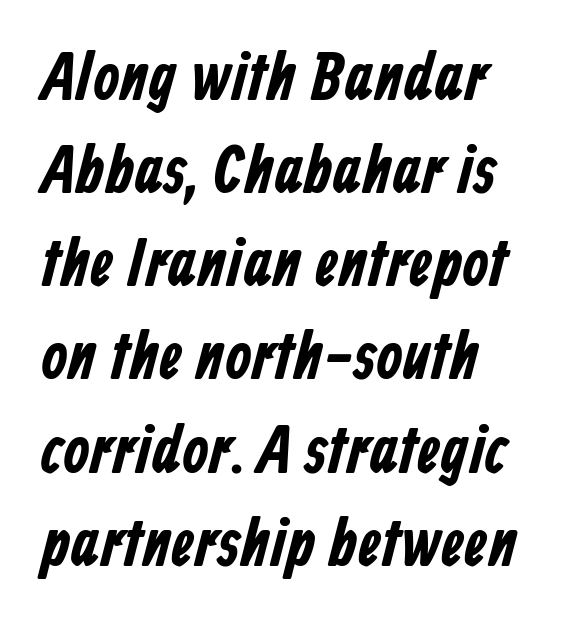
One-word summary of the alignment: left. Type style note: lacks serifs. Think of a printed novel: that variable character pitch is what you see here. The passage shown is not underscored anywhere. Line spacing here is normal.
